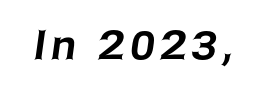
Q: Is the typeface a serif or a sans-serif typeface? A: Sans-serif.
Q: Is the text underlined? A: No.
Q: Width (condensed, normal, or wide)? A: Normal.
Q: Stroke contrast? A: Low.
Q: x-height? A: Medium.
Q: Monospaced? A: No.
